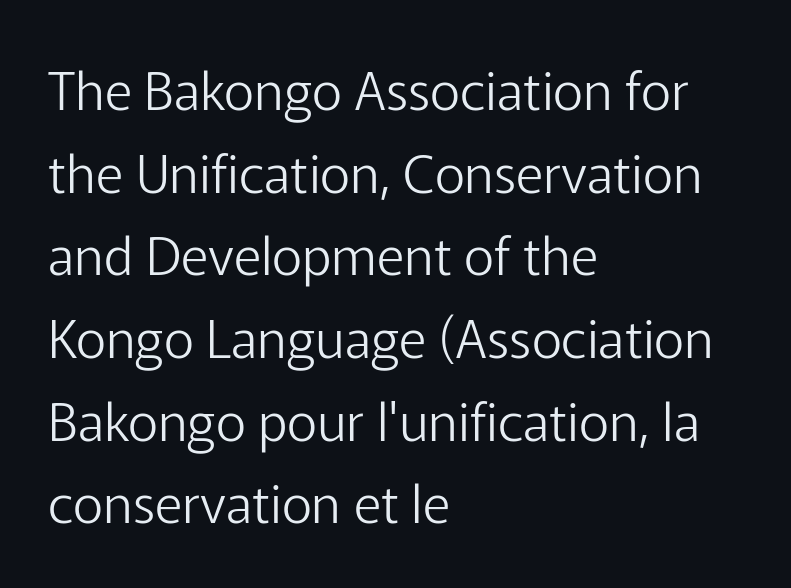
The typeface chosen for these lines omits serifs. The gaps between neighbouring characters are ordinary and unremarkable. The rendering anchors every line to the left-hand side. The glyphs are unaccompanied by any horizontal stroke below them. Whoever set this chose a conventional vertical rhythm. Italic? Not at all — the glyphs are vertical.
